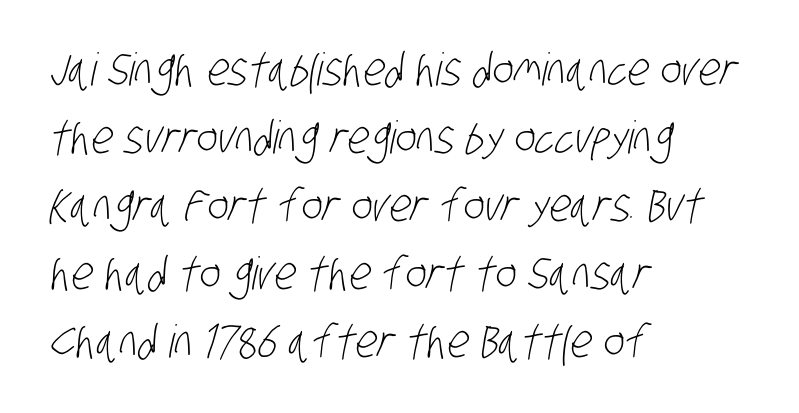
Q: Is the text bold? A: No.
Q: Is the typeface a serif or a sans-serif typeface? A: Sans-serif.
Q: Is the text underlined? A: No.
Q: How is the paragraph aligned? A: Left-aligned.
Q: Is the spacing between letters normal or unusually wide? A: Normal.
Q: Is the spacing between lines tight, normal or loose? A: Normal.
Q: Width (condensed, normal, or wide)? A: Condensed.
Q: Stroke contrast? A: Low.
Q: x-height? A: Large.
Q: Monospaced? A: No.
